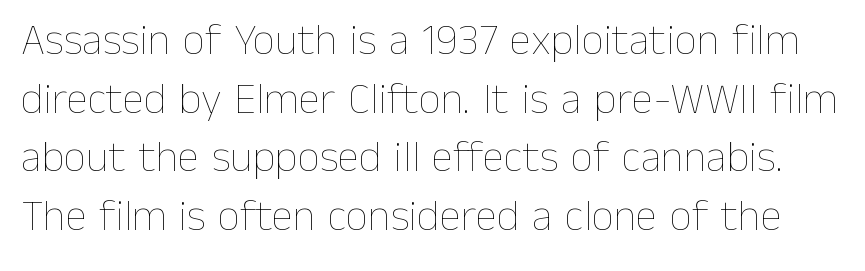
{"italic": "no", "bold": "no", "weight": "thin", "width": "normal", "stroke_contrast": "low", "x_height": "medium", "monospaced": "no", "underline": "no", "line_spacing": "normal", "line_spacing_ratio": 1.33, "letter_spacing": "normal", "letter_spacing_em": 0.0, "glyph_px": 44}
